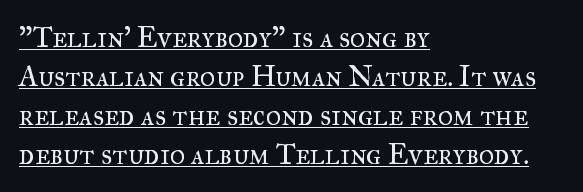
Casual observation: everything's shoved over to the left. Every word sits above its own underline. This rendering employs a face with finishing strokes, i.e., a serif. Words appear dense and cohesive because spacing is normal. These lines are rendered in a variable-pitch font. Posture: vertical.
